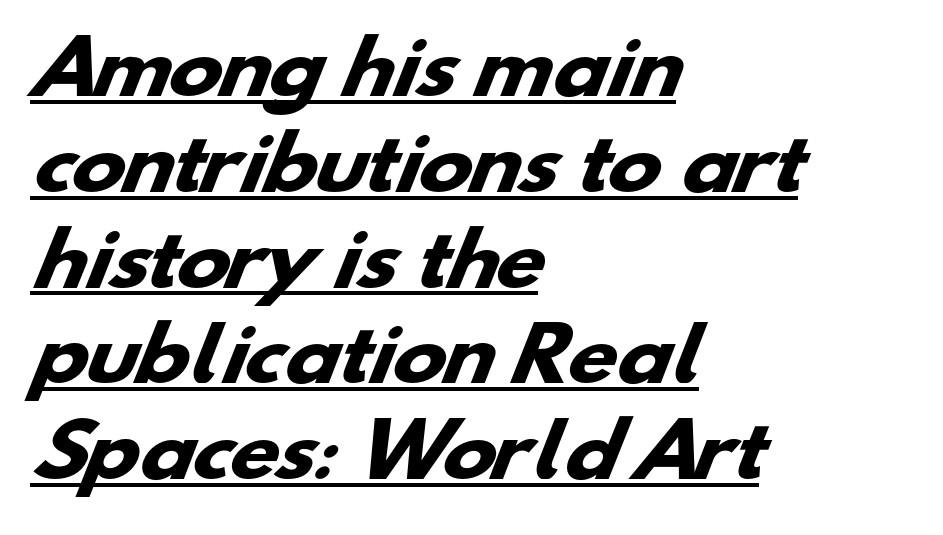
{"serif": "no", "bold": "yes", "weight": "heavy", "width": "wide", "stroke_contrast": "low", "x_height": "small", "monospaced": "no", "underline": "yes", "align": "left", "line_spacing": "normal", "line_spacing_ratio": 1.33, "letter_spacing": "normal", "letter_spacing_em": 0.0, "glyph_px": 72}
